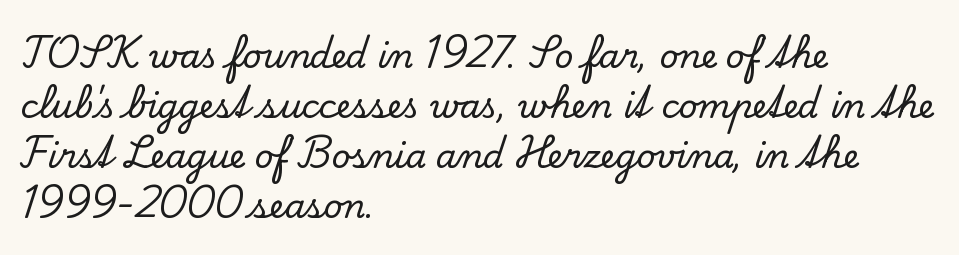
{"serif": "yes", "width": "normal", "stroke_contrast": "low", "x_height": "small", "monospaced": "no", "underline": "no", "align": "left", "line_spacing": "normal", "line_spacing_ratio": 1.52, "letter_spacing": "normal", "letter_spacing_em": 0.0, "glyph_px": 33}
